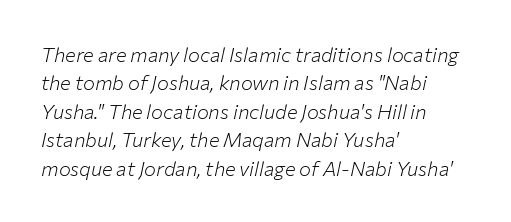
Q: Is the text bold? A: No.
Q: Is the text italic (slanted)? A: Yes, it leans right by about 12 degrees.
Q: Is the text underlined? A: No.
Q: How is the paragraph aligned? A: Left-aligned.
Q: Is the spacing between letters normal or unusually wide? A: Normal.
Q: Is the spacing between lines tight, normal or loose? A: Normal.
